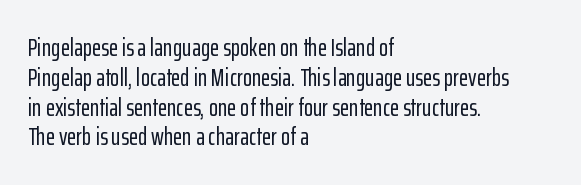
{"italic": "no", "underline": "no", "align": "left", "line_spacing_ratio": 1.24, "letter_spacing": "normal", "letter_spacing_em": 0.0, "glyph_px": 24}
